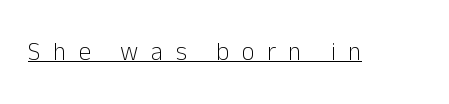
The image shows 25 px text type, upright; set unusually wide letter spacing (+0.5 em), underlined.
